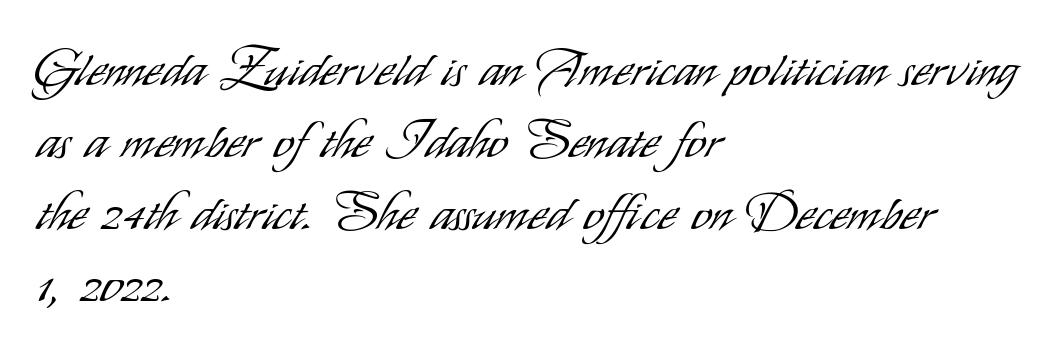
Q: Is the text bold? A: No.
Q: Is the text italic (slanted)? A: Yes.
Q: Is the typeface a serif or a sans-serif typeface? A: Sans-serif.
Q: Is the text underlined? A: No.
Q: How is the paragraph aligned? A: Left-aligned.
Q: Is the spacing between letters normal or unusually wide? A: Normal.
Q: Is the spacing between lines tight, normal or loose? A: Normal.
Q: Width (condensed, normal, or wide)? A: Condensed.
Q: Stroke contrast? A: Low.
Q: x-height? A: Small.
Q: Monospaced? A: No.
